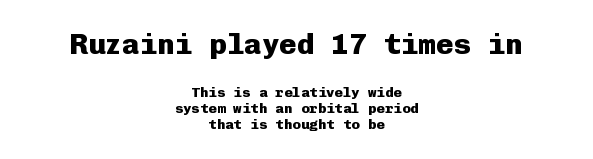
Q: Is the text bold? A: Yes.
Q: Is the text italic (slanted)? A: No, it is upright.
Q: Is the typeface a serif or a sans-serif typeface? A: Sans-serif.
Q: Is the text underlined? A: No.
Q: How is the paragraph aligned? A: Centered.
Q: Is the spacing between letters normal or unusually wide? A: Normal.
Q: Is the spacing between lines tight, normal or loose? A: Tight.
Q: Which block of text is set in a larger size, the first (top) or the second (bottom)? A: The first (top) one.
Q: Width (condensed, normal, or wide)? A: Normal.
Q: Stroke contrast? A: Low.
Q: x-height? A: Medium.
Q: Monospaced? A: Yes.
